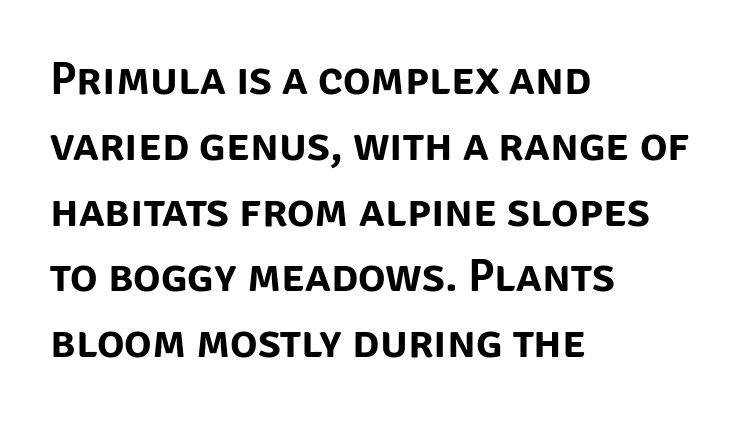
{"serif": "no", "italic": "no", "width": "normal", "stroke_contrast": "low", "x_height": "large", "monospaced": "no", "underline": "no", "align": "left", "line_spacing": "normal", "line_spacing_ratio": 1.43, "letter_spacing": "normal", "letter_spacing_em": 0.0, "glyph_px": 46}
